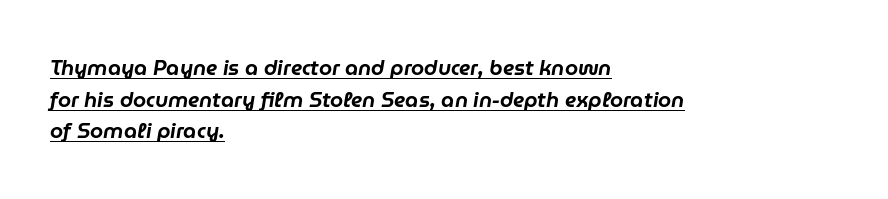
{"italic": "yes", "lean": "right", "slant_degrees": 9, "underline": "yes", "align": "left", "line_spacing": "normal", "line_spacing_ratio": 1.51, "letter_spacing": "normal", "letter_spacing_em": 0.0, "glyph_px": 21}
